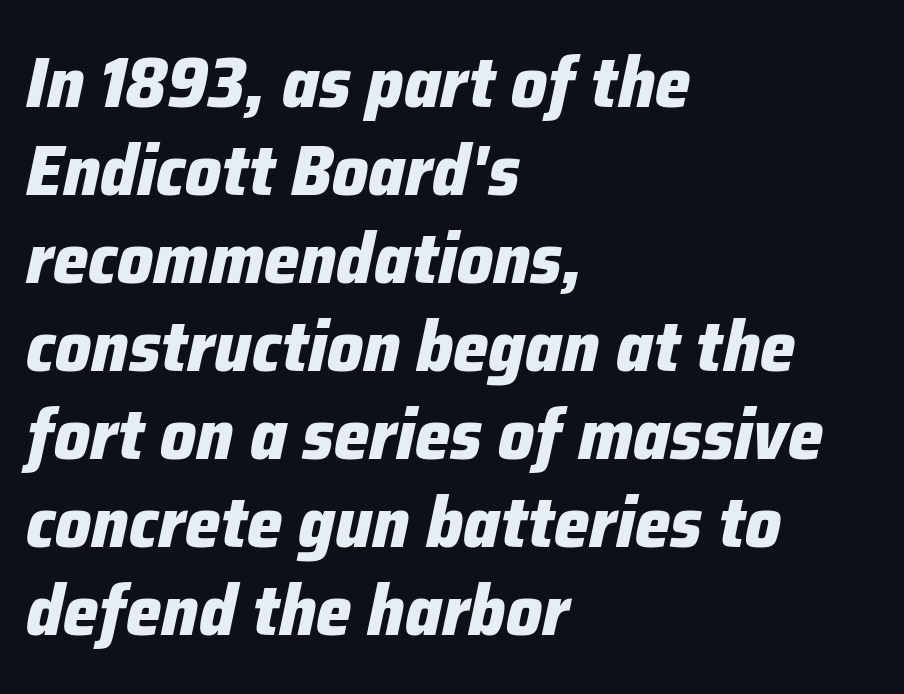
Q: Is the text bold? A: Yes.
Q: Is the text italic (slanted)? A: Yes, it leans right by about 12 degrees.
Q: Is the text underlined? A: No.
Q: How is the paragraph aligned? A: Left-aligned.
Q: Is the spacing between letters normal or unusually wide? A: Normal.
Q: Width (condensed, normal, or wide)? A: Normal.
Q: Stroke contrast? A: Low.
Q: x-height? A: Medium.
Q: Monospaced? A: No.
